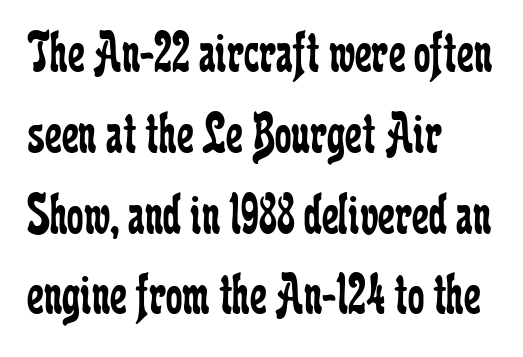
Q: Is the text bold? A: No.
Q: Is the text italic (slanted)? A: No, it is upright.
Q: Is the typeface a serif or a sans-serif typeface? A: Serif.
Q: Is the text underlined? A: No.
Q: How is the paragraph aligned? A: Left-aligned.
Q: Is the spacing between letters normal or unusually wide? A: Normal.
Q: Is the spacing between lines tight, normal or loose? A: Normal.
Q: Width (condensed, normal, or wide)? A: Condensed.
Q: Stroke contrast? A: Low.
Q: x-height? A: Medium.
Q: Monospaced? A: No.
